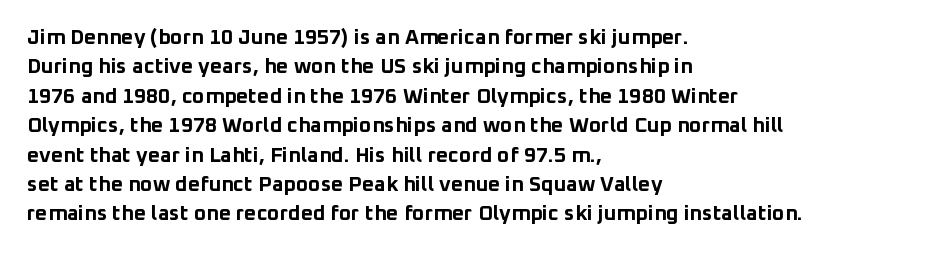
{"italic": "no", "bold": "yes", "underline": "no", "align": "left", "line_spacing": "normal", "line_spacing_ratio": 1.4, "letter_spacing": "normal", "letter_spacing_em": 0.0, "glyph_px": 21}
